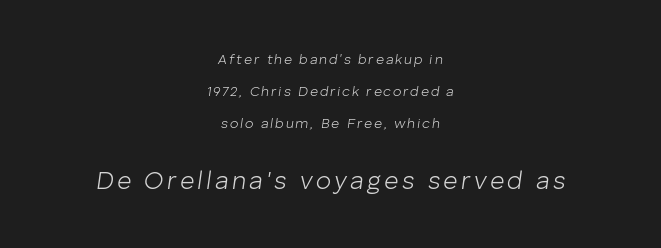
{"italic": "yes", "lean": "right", "slant_degrees": 8, "bold": "no", "underline": "no", "align": "center", "line_spacing": "loose", "line_spacing_ratio": 2.3, "larger_block": "second", "size_ratio": 1.79, "glyph_px": 25}
